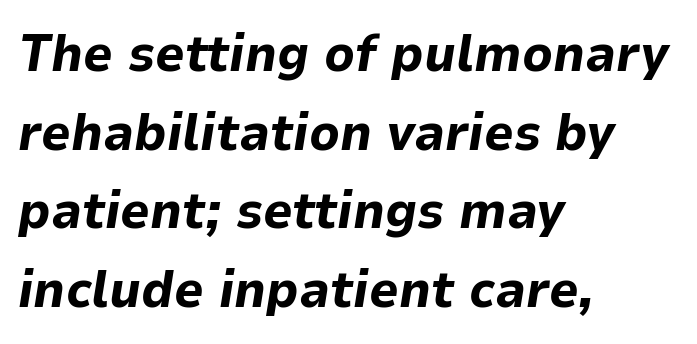
The image shows 52 px bold type, italic (leaning right); set left-aligned, normal line spacing (1.51x), normal letter spacing, not underlined; low stroke contrast and a medium x-height.
